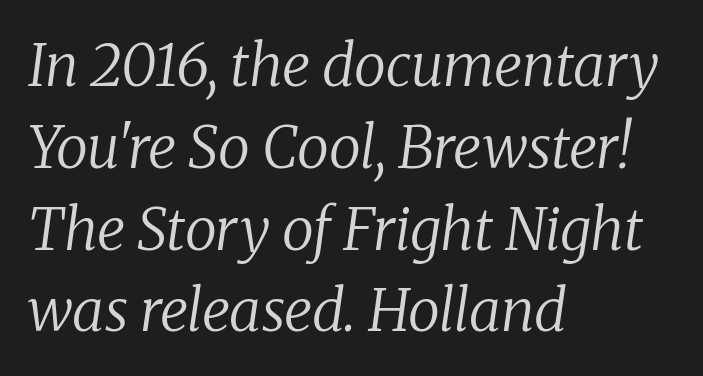
Q: Is the text bold? A: No.
Q: Is the text italic (slanted)? A: Yes, it leans right by about 8 degrees.
Q: Is the typeface a serif or a sans-serif typeface? A: Serif.
Q: Is the text underlined? A: No.
Q: How is the paragraph aligned? A: Left-aligned.
Q: Is the spacing between letters normal or unusually wide? A: Normal.
Q: Is the spacing between lines tight, normal or loose? A: Normal.
Q: Width (condensed, normal, or wide)? A: Normal.
Q: Stroke contrast? A: Low.
Q: x-height? A: Medium.
Q: Monospaced? A: No.
